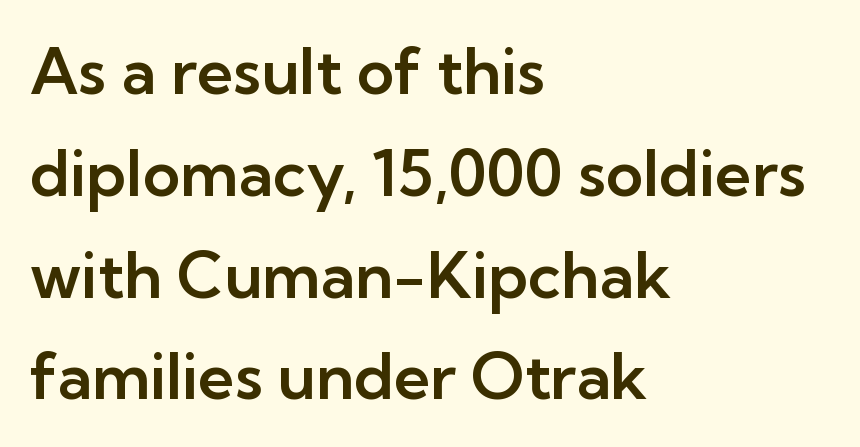
Q: Is the text italic (slanted)? A: No, it is upright.
Q: Is the typeface a serif or a sans-serif typeface? A: Sans-serif.
Q: Is the text underlined? A: No.
Q: How is the paragraph aligned? A: Left-aligned.
Q: Is the spacing between letters normal or unusually wide? A: Normal.
Q: Is the spacing between lines tight, normal or loose? A: Normal.
Q: Width (condensed, normal, or wide)? A: Normal.
Q: Stroke contrast? A: Low.
Q: x-height? A: Medium.
Q: Monospaced? A: No.
